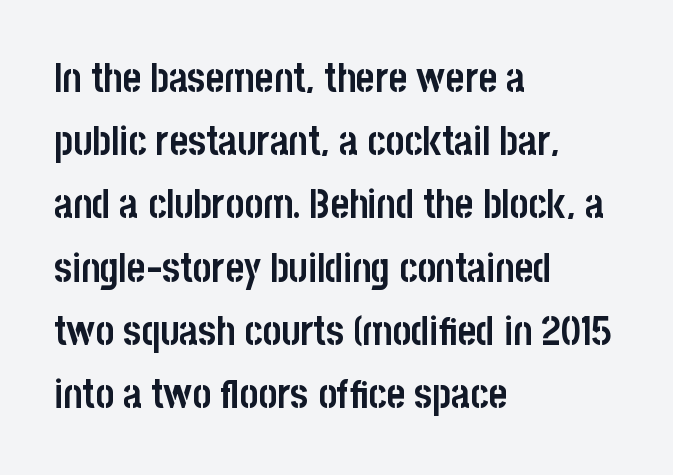
{"serif": "no", "italic": "no", "bold": "yes", "weight": "semibold", "width": "condensed", "stroke_contrast": "low", "x_height": "large", "monospaced": "no", "underline": "no", "align": "left", "line_spacing": "normal", "line_spacing_ratio": 1.58, "letter_spacing": "normal", "letter_spacing_em": 0.0, "glyph_px": 40}
